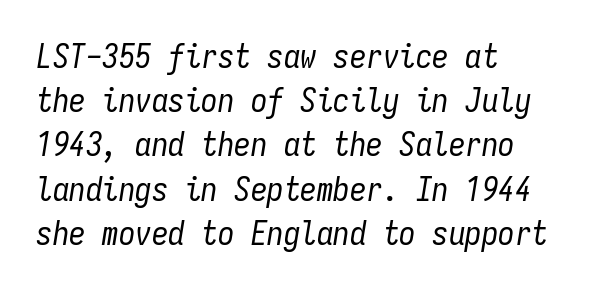
Q: Is the text bold? A: No.
Q: Is the text italic (slanted)? A: Yes, it leans right by about 9 degrees.
Q: Is the text underlined? A: No.
Q: How is the paragraph aligned? A: Left-aligned.
Q: Is the spacing between letters normal or unusually wide? A: Normal.
Q: Is the spacing between lines tight, normal or loose? A: Normal.
Q: Width (condensed, normal, or wide)? A: Condensed.
Q: Stroke contrast? A: Low.
Q: x-height? A: Medium.
Q: Monospaced? A: Yes.
